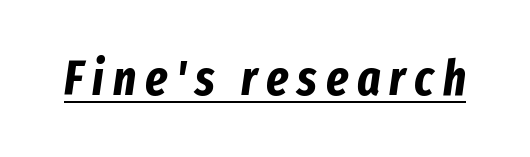
You could not count columns in this text — the font is proportionally spaced. Quick note: italic. Typographic density is high because the face is bold. Has an underline been added? It has.
